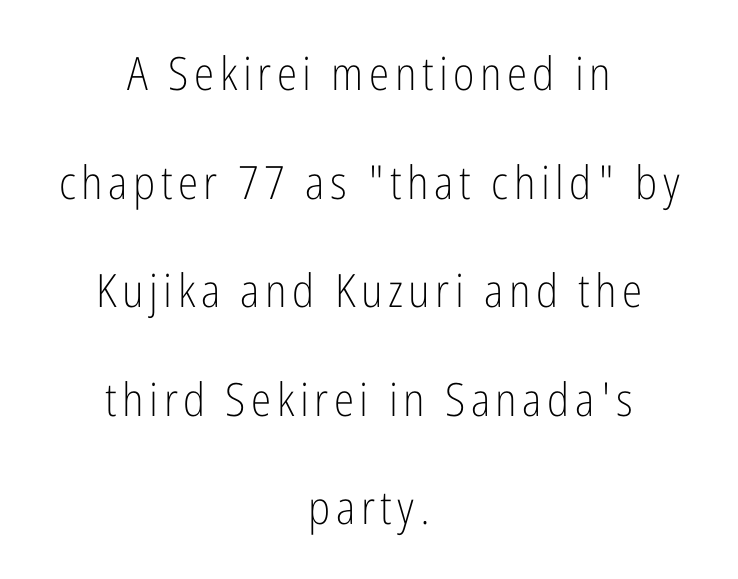
This block would shrink considerably if given ordinary leading; it's expanded now. These lines are rendered in a variable-pitch font. Stems here are at most as thick as an everyday book face. Stroke terminals: plain, sans-serif. The rendering positions every line midway between the sides. A bare baseline throughout the passage.
